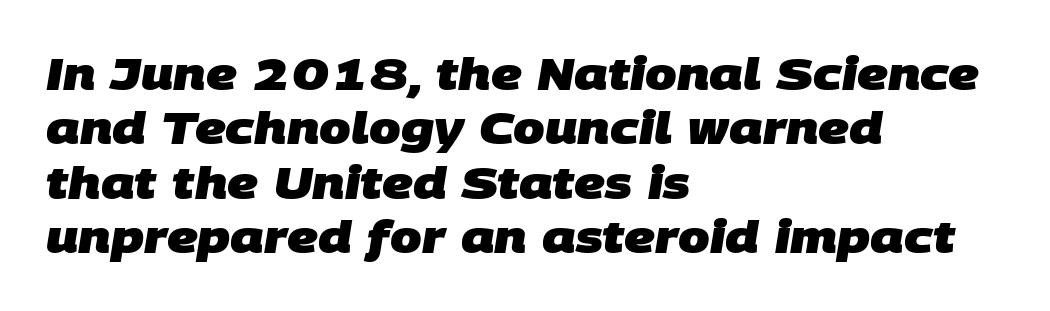
Q: Is the text bold? A: Yes.
Q: Is the typeface a serif or a sans-serif typeface? A: Sans-serif.
Q: Is the text underlined? A: No.
Q: How is the paragraph aligned? A: Left-aligned.
Q: Is the spacing between letters normal or unusually wide? A: Normal.
Q: Width (condensed, normal, or wide)? A: Normal.
Q: Stroke contrast? A: Low.
Q: x-height? A: Large.
Q: Monospaced? A: No.
